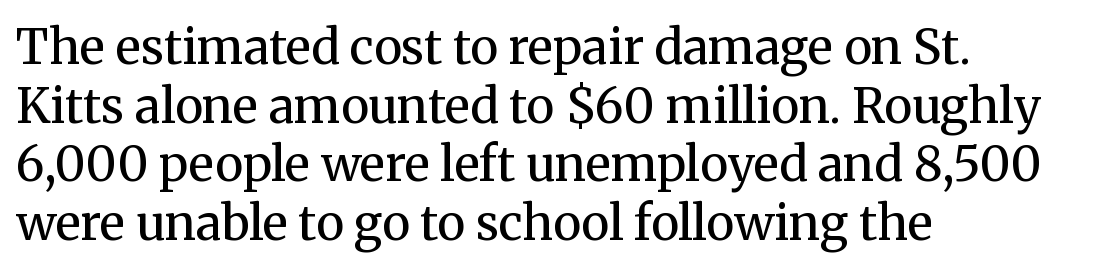
Q: Is the text bold? A: No.
Q: Is the text italic (slanted)? A: No, it is upright.
Q: Is the typeface a serif or a sans-serif typeface? A: Serif.
Q: Is the text underlined? A: No.
Q: How is the paragraph aligned? A: Left-aligned.
Q: Is the spacing between letters normal or unusually wide? A: Normal.
Q: Width (condensed, normal, or wide)? A: Normal.
Q: Stroke contrast? A: Medium.
Q: x-height? A: Medium.
Q: Monospaced? A: No.
